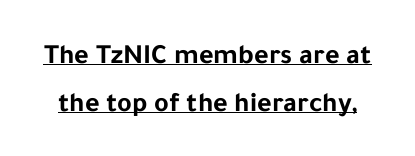
Q: Is the text bold? A: Yes.
Q: Is the text italic (slanted)? A: No, it is upright.
Q: Is the typeface a serif or a sans-serif typeface? A: Sans-serif.
Q: Is the text underlined? A: Yes.
Q: Is the spacing between letters normal or unusually wide? A: Normal.
Q: Width (condensed, normal, or wide)? A: Normal.
Q: Stroke contrast? A: Low.
Q: x-height? A: Medium.
Q: Monospaced? A: No.
